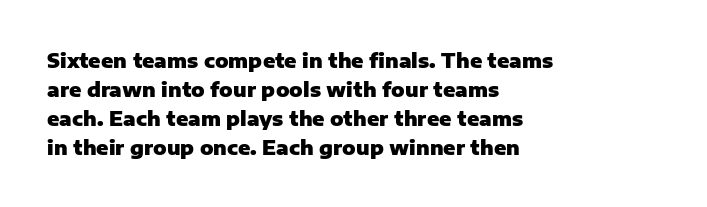
{"italic": "no", "bold": "yes", "underline": "no", "align": "left", "line_spacing": "normal", "line_spacing_ratio": 1.45, "letter_spacing": "normal", "letter_spacing_em": 0.0, "glyph_px": 20}
